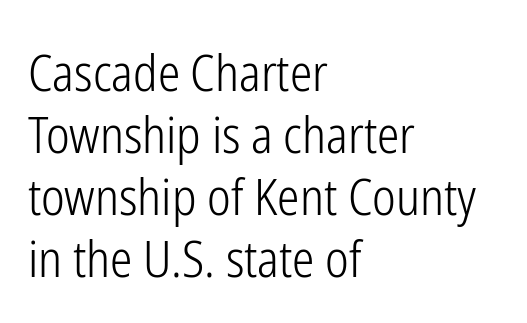
The text block is weighted toward the left margin, trailing off unevenly rightward. Look at the tracking — it's just the regular setting, nothing added. No word sits above an underline. Stem width sits at or under what a default text font uses.
